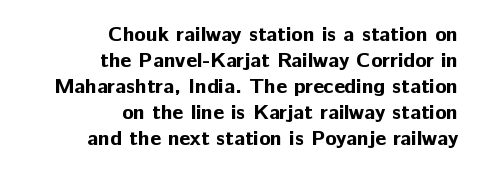
{"italic": "no", "bold": "yes", "underline": "no", "align": "right", "line_spacing_ratio": 1.24, "letter_spacing": "normal", "letter_spacing_em": 0.0, "glyph_px": 21}
